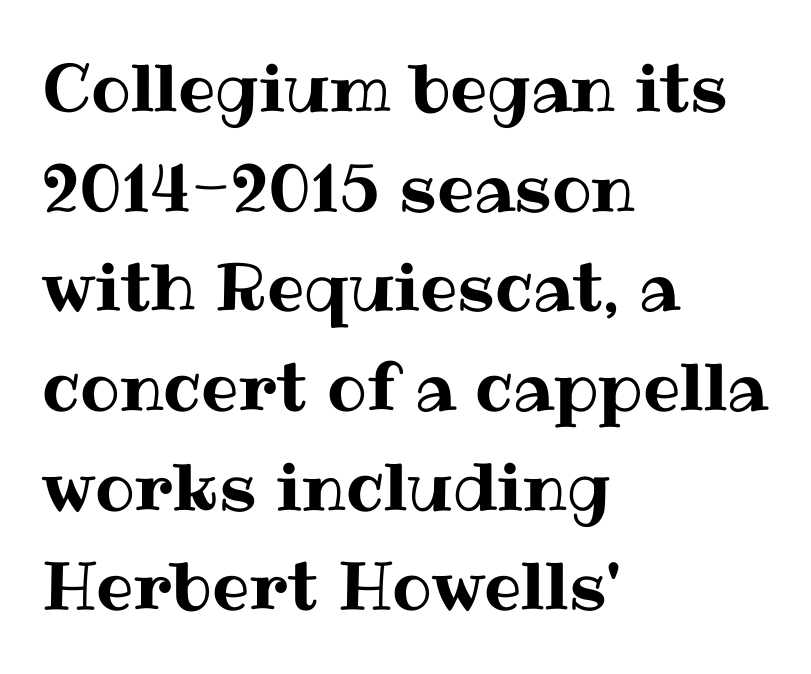
The image shows 66 px text type, upright; set left-aligned, normal line spacing (1.51x), normal letter spacing, not underlined; medium stroke contrast and a medium x-height.
